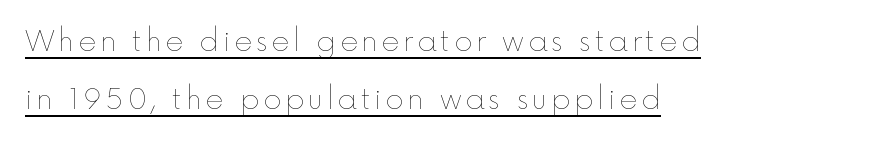
This reads as an unemphasized weight, regular at the heaviest. The words here are underlined. Baseline-to-baseline distance is far greater than the letter height. You can tell it's not italic because the verticals are truly vertical. If you drew a ruler down the left edge, every line would touch it.
